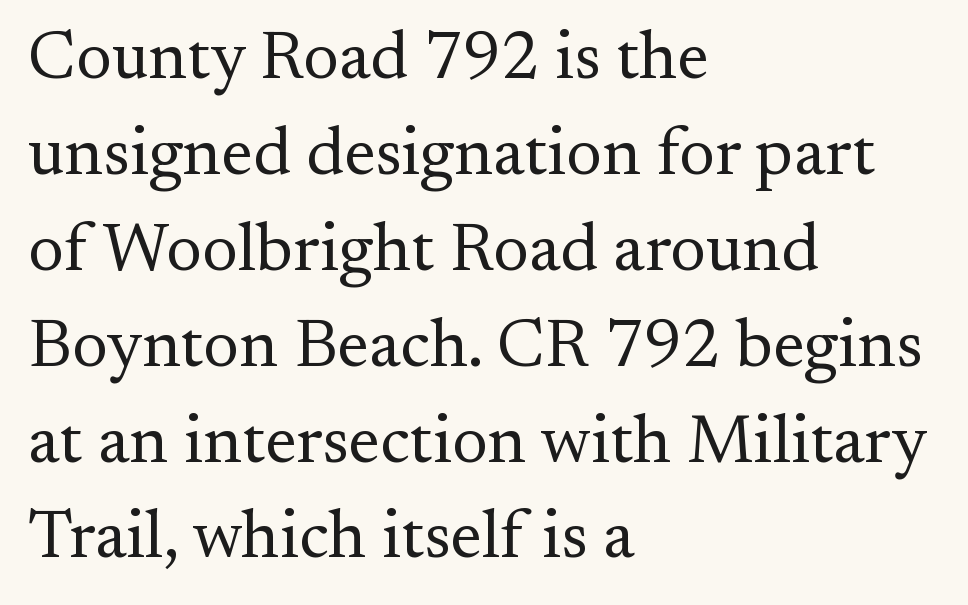
{"serif": "yes", "italic": "no", "bold": "no", "weight": "regular", "width": "normal", "stroke_contrast": "medium", "x_height": "small", "monospaced": "no", "underline": "no", "align": "left", "line_spacing": "normal", "line_spacing_ratio": 1.41, "letter_spacing": "normal", "letter_spacing_em": 0.0, "glyph_px": 68}
